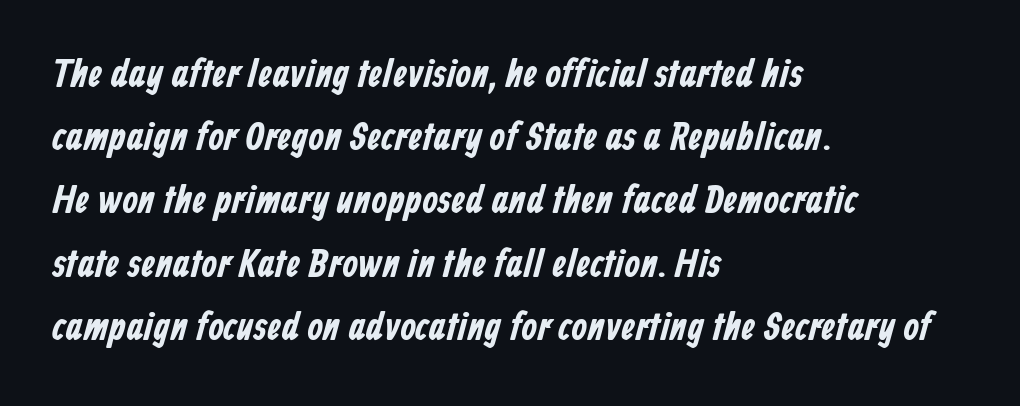
Q: Is the typeface a serif or a sans-serif typeface? A: Sans-serif.
Q: Is the text underlined? A: No.
Q: How is the paragraph aligned? A: Left-aligned.
Q: Is the spacing between letters normal or unusually wide? A: Normal.
Q: Is the spacing between lines tight, normal or loose? A: Normal.
Q: Width (condensed, normal, or wide)? A: Condensed.
Q: Stroke contrast? A: Low.
Q: x-height? A: Medium.
Q: Monospaced? A: No.
